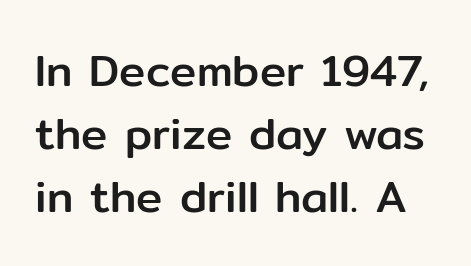
{"serif": "no", "italic": "no", "width": "normal", "stroke_contrast": "low", "x_height": "medium", "monospaced": "no", "underline": "no", "line_spacing": "normal", "line_spacing_ratio": 1.43, "letter_spacing": "normal", "letter_spacing_em": 0.0, "glyph_px": 44}
